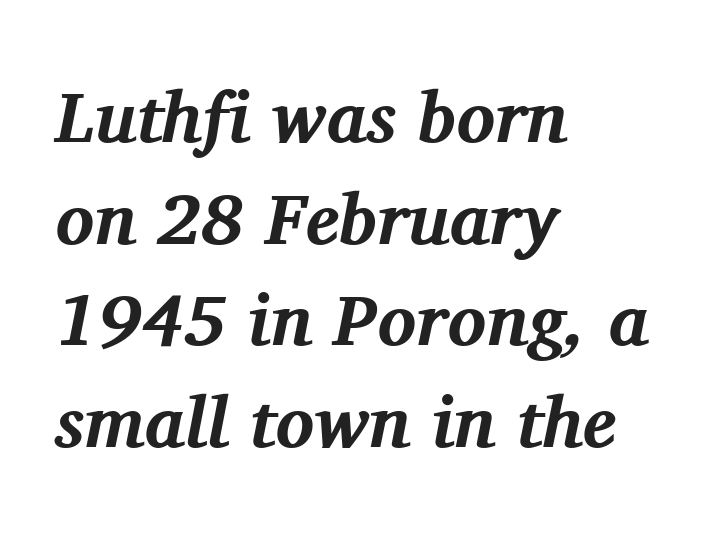
Q: Is the text bold? A: Yes.
Q: Is the text italic (slanted)? A: Yes, it leans right by about 11 degrees.
Q: Is the typeface a serif or a sans-serif typeface? A: Serif.
Q: Is the text underlined? A: No.
Q: How is the paragraph aligned? A: Left-aligned.
Q: Is the spacing between letters normal or unusually wide? A: Normal.
Q: Is the spacing between lines tight, normal or loose? A: Normal.
Q: Width (condensed, normal, or wide)? A: Normal.
Q: Stroke contrast? A: Medium.
Q: x-height? A: Medium.
Q: Monospaced? A: No.
